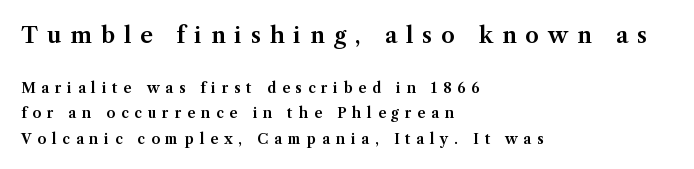
The image shows 22 px text type, upright; set left-aligned, line spacing 1.82x, unusually wide letter spacing (+0.41 em), not underlined; the first (top) block is 1.57x larger.
